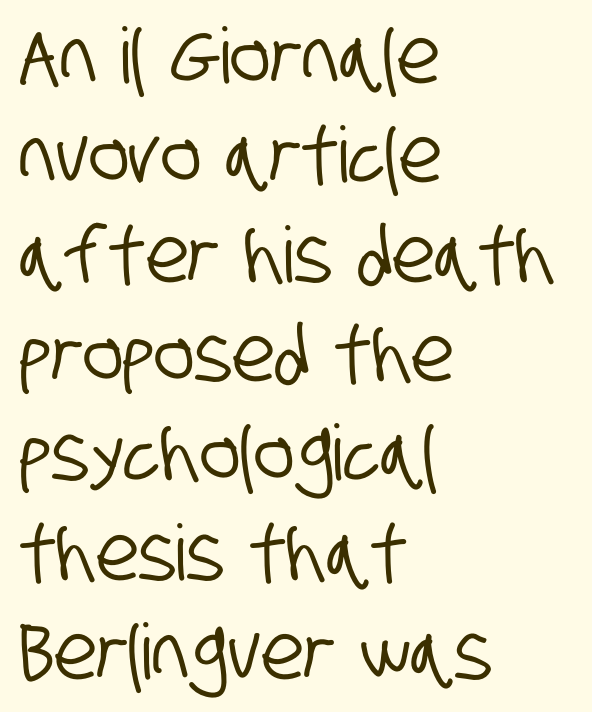
Q: Is the typeface a serif or a sans-serif typeface? A: Sans-serif.
Q: Is the text underlined? A: No.
Q: How is the paragraph aligned? A: Left-aligned.
Q: Is the spacing between letters normal or unusually wide? A: Normal.
Q: Is the spacing between lines tight, normal or loose? A: Normal.
Q: Width (condensed, normal, or wide)? A: Condensed.
Q: Stroke contrast? A: Low.
Q: x-height? A: Large.
Q: Monospaced? A: No.
